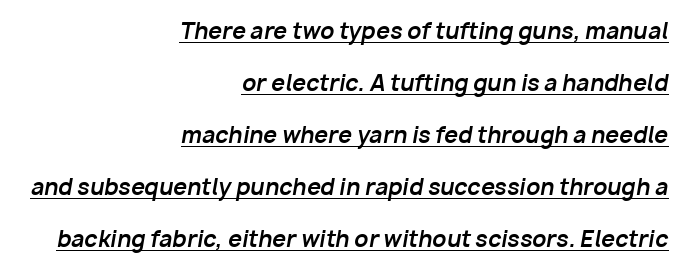
The image shows 22 px bold type, italic (leaning right); set right-aligned, loose line spacing (2.36x), normal letter spacing, underlined.
